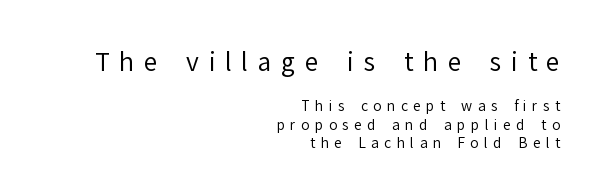
Short note: letters widely spaced. Descenders are the only things crossing below the line. It's the straight-up-and-down kind of type. Note: larger setting up top, smaller setting below. Caption: multi-line text, flush right, ragged left.
